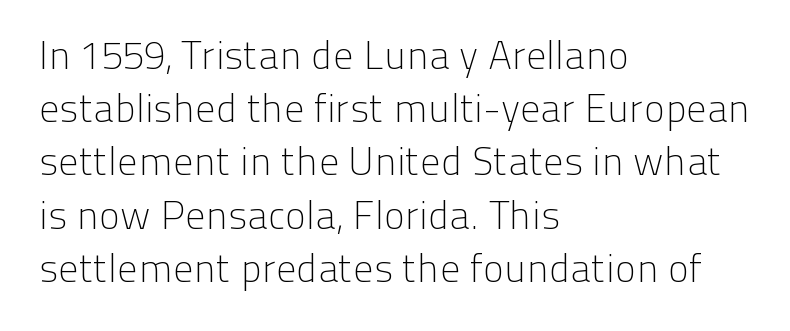
Q: Is the text bold? A: No.
Q: Is the text italic (slanted)? A: No, it is upright.
Q: Is the typeface a serif or a sans-serif typeface? A: Sans-serif.
Q: Is the text underlined? A: No.
Q: How is the paragraph aligned? A: Left-aligned.
Q: Is the spacing between letters normal or unusually wide? A: Normal.
Q: Is the spacing between lines tight, normal or loose? A: Normal.
Q: Width (condensed, normal, or wide)? A: Normal.
Q: Stroke contrast? A: Low.
Q: x-height? A: Medium.
Q: Monospaced? A: No.
